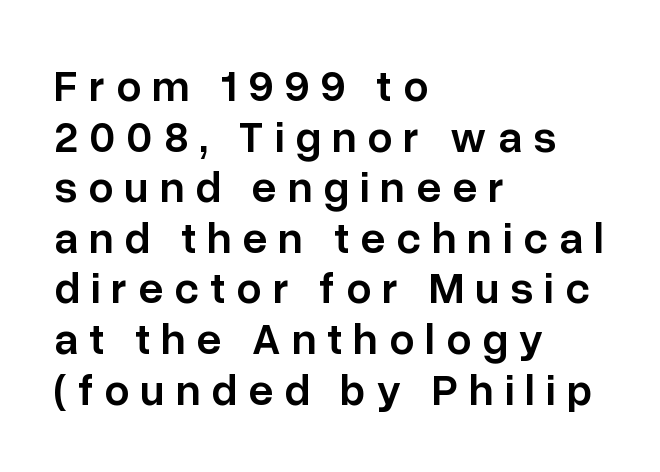
The image shows 44 px semibold sans-serif type, upright; set left-aligned, tight line spacing (1.15x), unusually wide letter spacing (+0.25 em), not underlined; low stroke contrast and a medium x-height.
